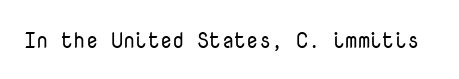
Q: Is the text bold? A: No.
Q: Is the text italic (slanted)? A: No, it is upright.
Q: Is the text underlined? A: No.
Q: Is the spacing between letters normal or unusually wide? A: Normal.
